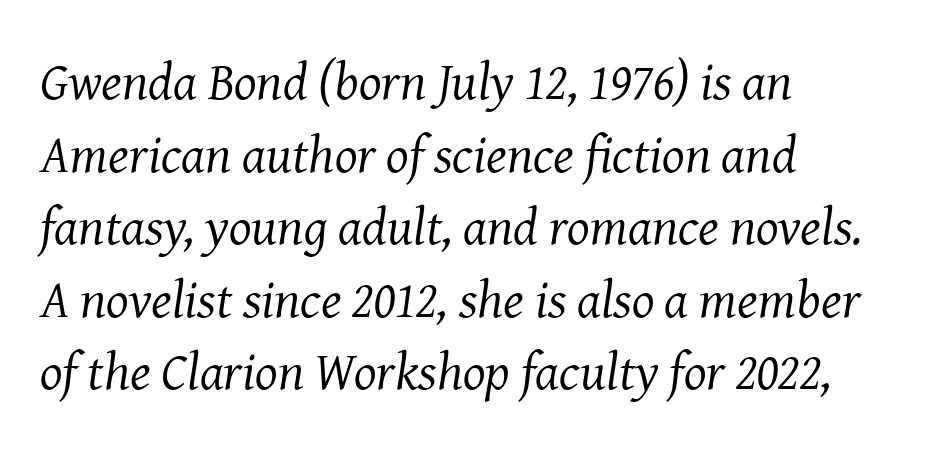
{"serif": "yes", "italic": "yes", "lean": "right", "slant_degrees": 8, "bold": "no", "weight": "regular", "width": "normal", "stroke_contrast": "medium", "x_height": "medium", "monospaced": "no", "underline": "no", "align": "left", "line_spacing": "normal", "line_spacing_ratio": 1.37, "letter_spacing": "normal", "letter_spacing_em": 0.0, "glyph_px": 53}
